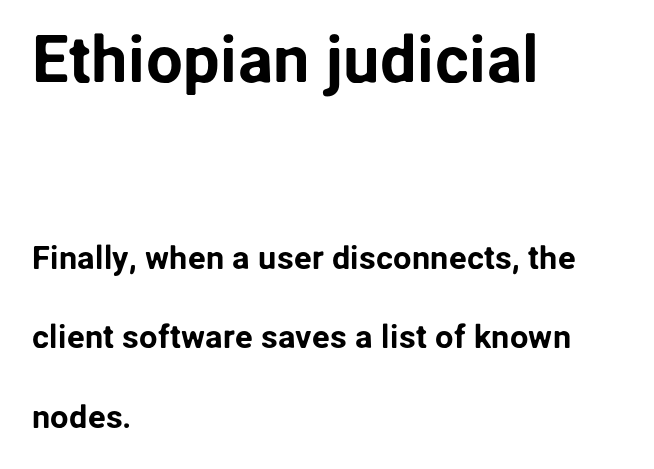
The image shows 66 px sans-serif type, upright; set left-aligned, loose line spacing (2.41x), normal letter spacing, not underlined; the first (top) block is 2.0x larger; low stroke contrast and a medium x-height.
